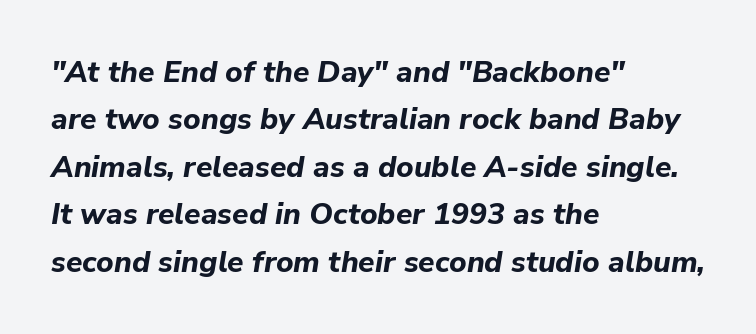
Each glyph is drawn with heavy, bold strokes. Line starts are locked; line ends wander. Quick note: interline space is typical. Glyph-to-glyph distance matches everyday printed text.
